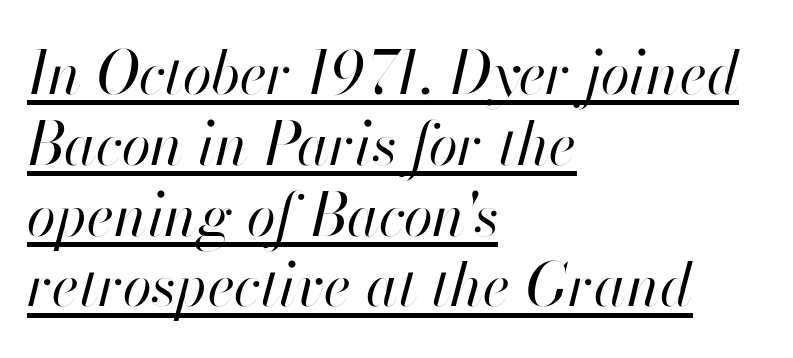
Q: Is the text bold? A: No.
Q: Is the text italic (slanted)? A: Yes, it leans right by about 13 degrees.
Q: Is the text underlined? A: Yes.
Q: How is the paragraph aligned? A: Left-aligned.
Q: Is the spacing between letters normal or unusually wide? A: Normal.
Q: Width (condensed, normal, or wide)? A: Normal.
Q: Stroke contrast? A: High.
Q: x-height? A: Small.
Q: Monospaced? A: No.
